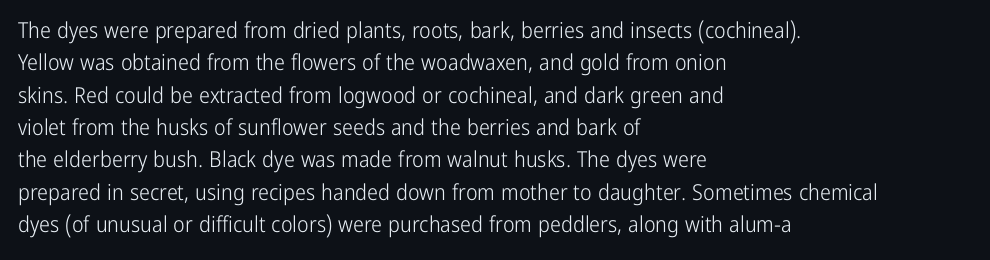
{"italic": "no", "bold": "no", "underline": "no", "align": "left", "line_spacing": "normal", "line_spacing_ratio": 1.47, "letter_spacing": "normal", "letter_spacing_em": 0.0, "glyph_px": 22}
